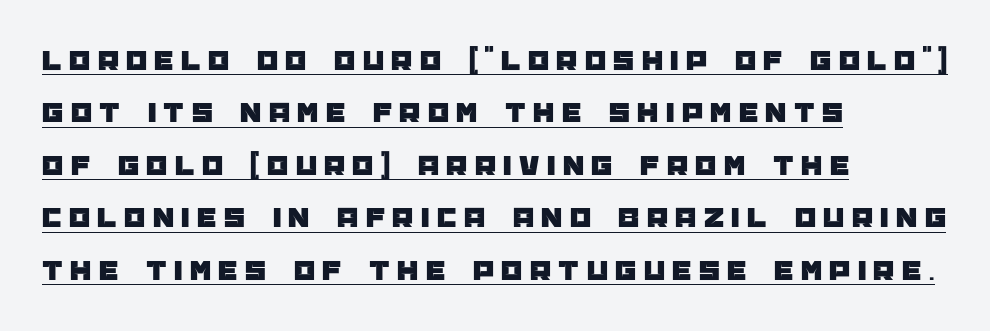
The letters are spread apart with noticeably loose tracking. Underlining? Definitely there. The specimen reads as upright at a glance. Every row of glyphs begins at an identical x-position on the left.
